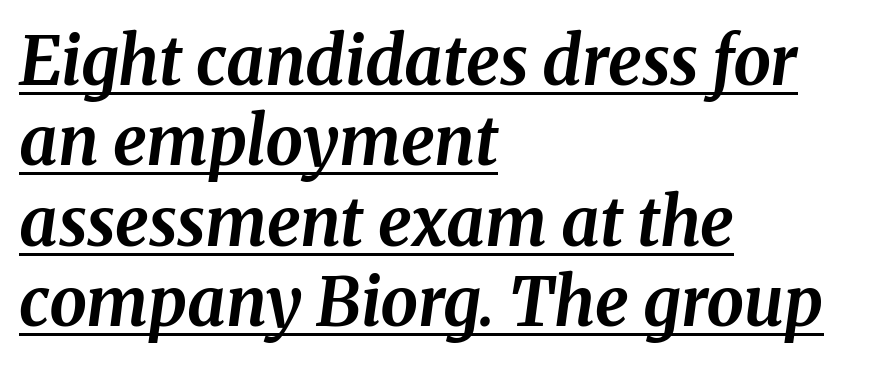
Q: Is the text bold? A: Yes.
Q: Is the text italic (slanted)? A: Yes, it leans right by about 8 degrees.
Q: Is the text underlined? A: Yes.
Q: How is the paragraph aligned? A: Left-aligned.
Q: Is the spacing between letters normal or unusually wide? A: Normal.
Q: Width (condensed, normal, or wide)? A: Normal.
Q: Stroke contrast? A: Medium.
Q: x-height? A: Medium.
Q: Monospaced? A: No.
